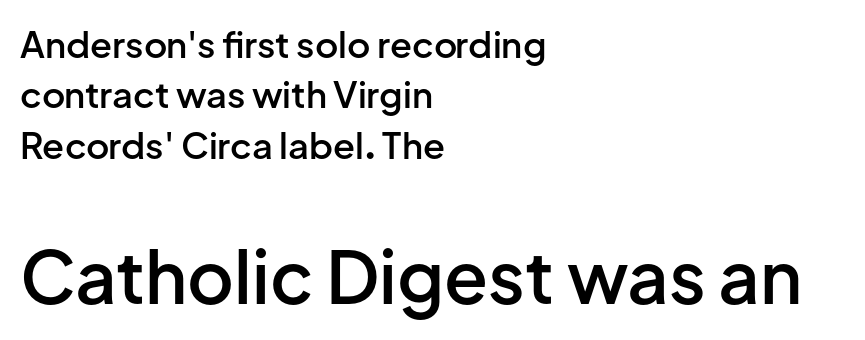
{"serif": "no", "italic": "no", "bold": "semi", "weight": "semibold", "width": "normal", "stroke_contrast": "low", "x_height": "medium", "monospaced": "no", "underline": "no", "align": "left", "line_spacing": "normal", "line_spacing_ratio": 1.4, "letter_spacing": "normal", "letter_spacing_em": 0.0, "larger_block": "second", "size_ratio": 2.0, "glyph_px": 72}
